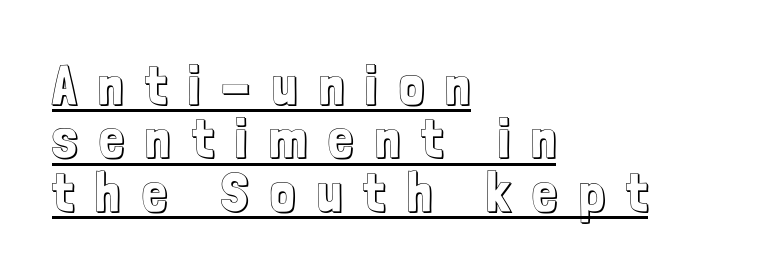
This block would grow much taller if given ordinary leading; it's compressed now. Ascenders rise straight up at ninety degrees. The lettering is marked with a stroke running underneath it. Does extra space separate the letters? Yes, quite a lot of it. Casual observation: everything's shoved over to the left. You could not count columns in this text — the font is proportionally spaced.
